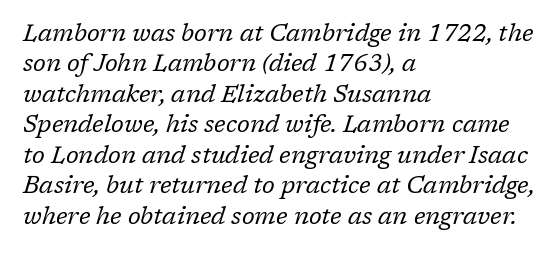
Underline: absent. Each new line begins a customary step beneath the previous one. All the whitespace from short lines collects on the right. The lettering tilts uniformly, giving the passage an italic look. Between one letter and the next there's only the usual sliver of space.
